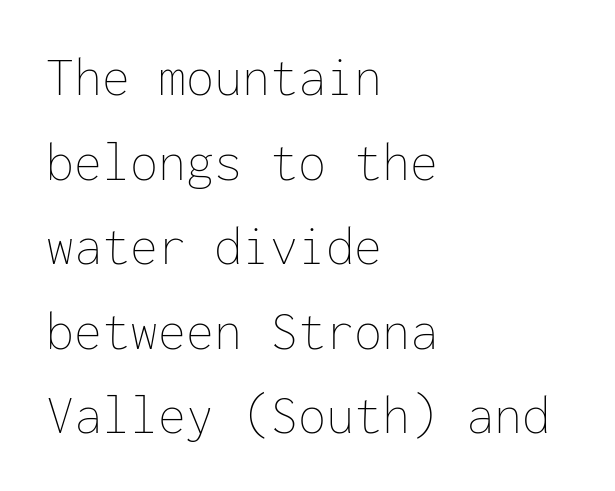
The foot of each line stays bare and open. Is this a fixed-width face? Yes — each glyph sits in an identical cell. Italic? Not at all — the glyphs are vertical. Stroke mass is kept to a normal reading level or below.
